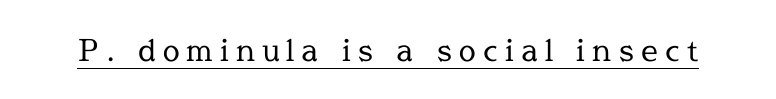
The image shows 30 px regular-weight serif type, upright; set unusually wide letter spacing (+0.24 em), underlined; a medium x-height.
